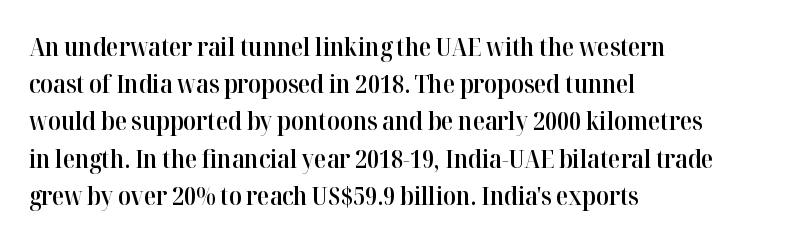
Normally led — the rows are evenly, conventionally spaced. Strokes here are thickened, but only to semibold level. Tracking value appears to be zero — textbook default spacing. A roman cut, with each character standing at attention. Teacher's note: observe the even left margin — that is flush-left alignment.
